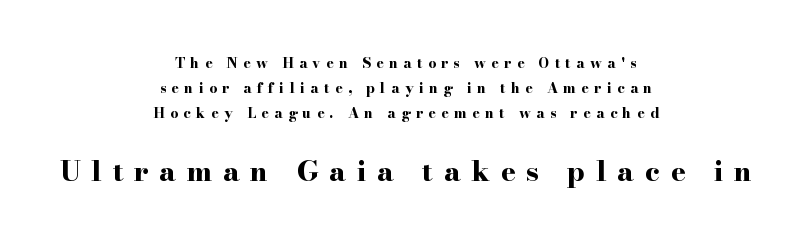
Small tapered or slab feet sit at the stroke ends, so this counts as serif. The specimen omits any rule beneath the text block's lines. Each letter keeps its own natural width here, so spacing adapts to shape. As a designer I'd log this as weight 700, bold.
